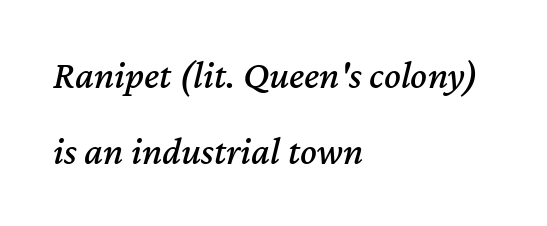
Nobody touched the tracking dial on this one. Slant detected: the letters are inclined. Quick note: underline off. Visually the block forms a straight wall on the left and a jagged coastline on the right. Proportional: the letters do not fall into vertical columns. The line-height multiplier appears high, well above default.
